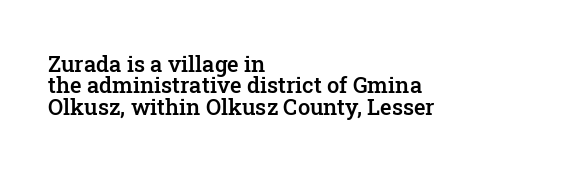
{"italic": "no", "bold": "semi", "underline": "no", "align": "left", "line_spacing": "tight", "line_spacing_ratio": 0.97, "letter_spacing": "normal", "letter_spacing_em": 0.0, "glyph_px": 22}
